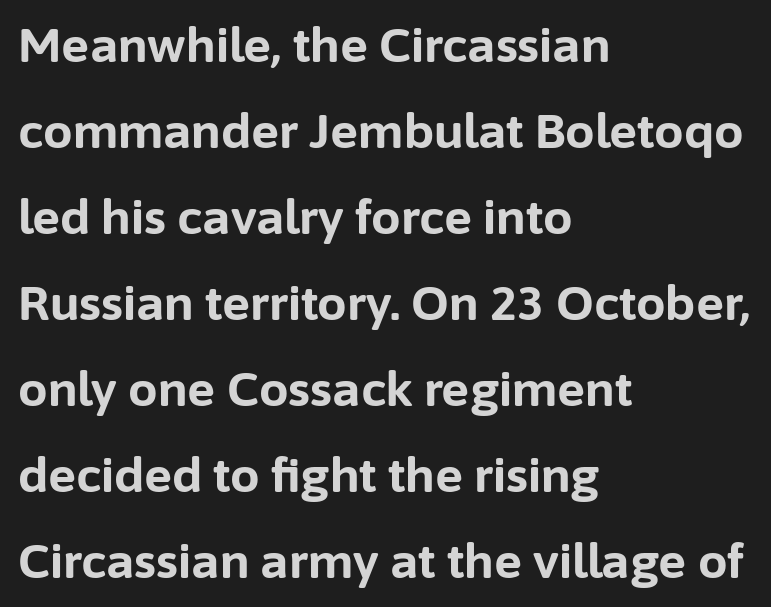
{"serif": "no", "italic": "no", "bold": "yes", "weight": "bold", "width": "normal", "stroke_contrast": "low", "x_height": "medium", "monospaced": "no", "underline": "no", "align": "left", "line_spacing_ratio": 1.83, "letter_spacing": "normal", "letter_spacing_em": 0.0, "glyph_px": 47}
